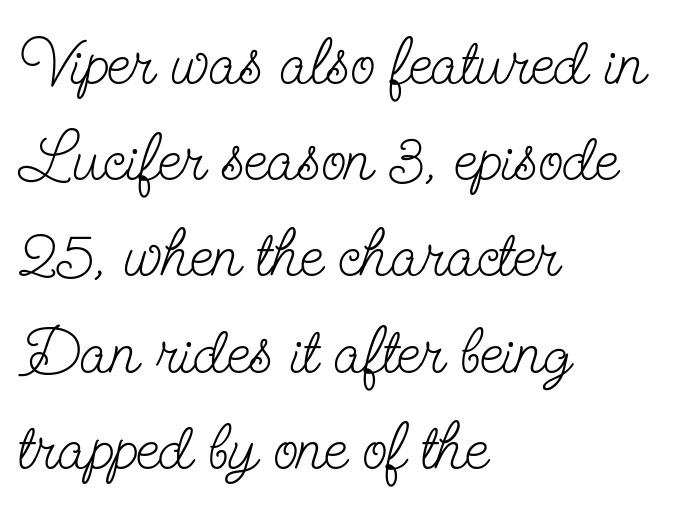
Nothing unusual about the tracking: characters are spaced as the font intends. Varying glyph widths throughout — classic text-font behaviour. Summary of vertical rhythm: regular, with standard interline spacing. The type family on display is of the serif kind. Beneath every word, the page is bare.
